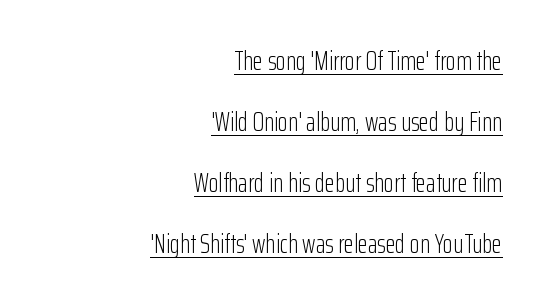
The image shows 26 px text type, upright; set right-aligned, loose line spacing (2.34x), normal letter spacing, underlined.
